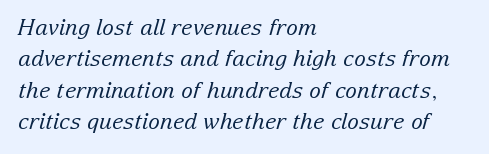
Q: Is the text bold? A: No.
Q: Is the text italic (slanted)? A: Yes, it leans right by about 15 degrees.
Q: Is the text underlined? A: No.
Q: How is the paragraph aligned? A: Left-aligned.
Q: Is the spacing between letters normal or unusually wide? A: Normal.
Q: Is the spacing between lines tight, normal or loose? A: Normal.
